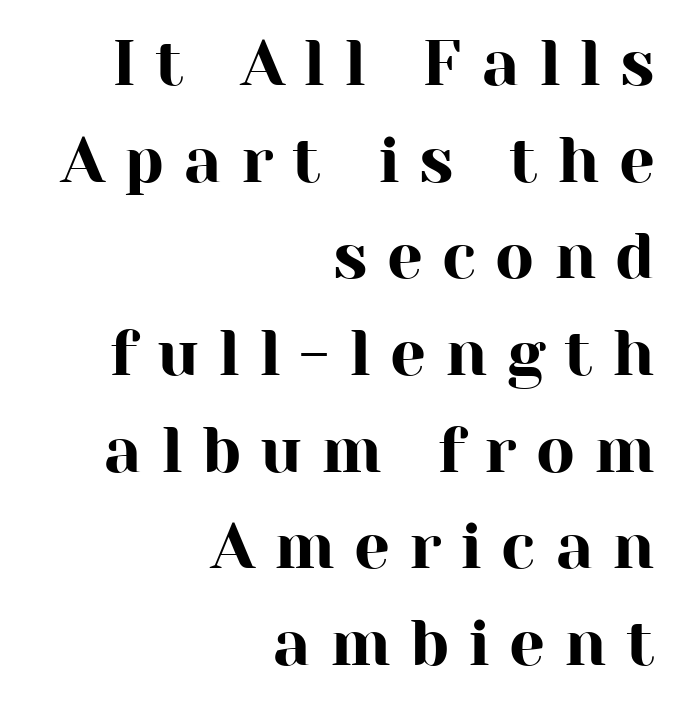
The image shows 64 px serif type, upright; set right-aligned, normal line spacing (1.51x), unusually wide letter spacing (+0.3 em), not underlined; high stroke contrast and a medium x-height.
